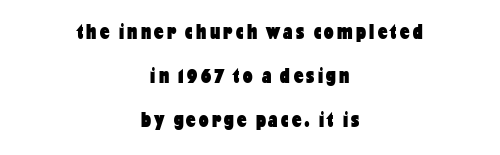
The image shows 21 px bold type, upright; set centered, loose line spacing (2.1x), not underlined.
